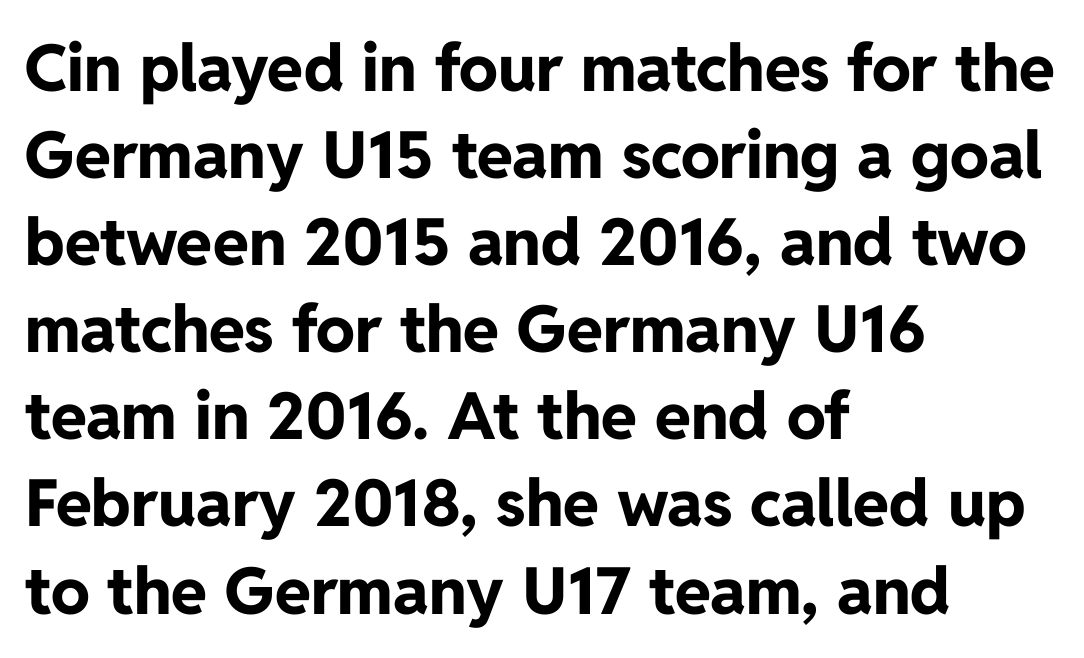
This sample uses an upright cut, with every glyph sitting square on the baseline. Words float on clear page, feet unadorned. Grotesque or geometric, the face here clearly has no serifs. Normally led — the rows are evenly, conventionally spaced. All the whitespace from short lines collects on the right. Observe the ordinary spacing: letters are neighbours, not strangers.
